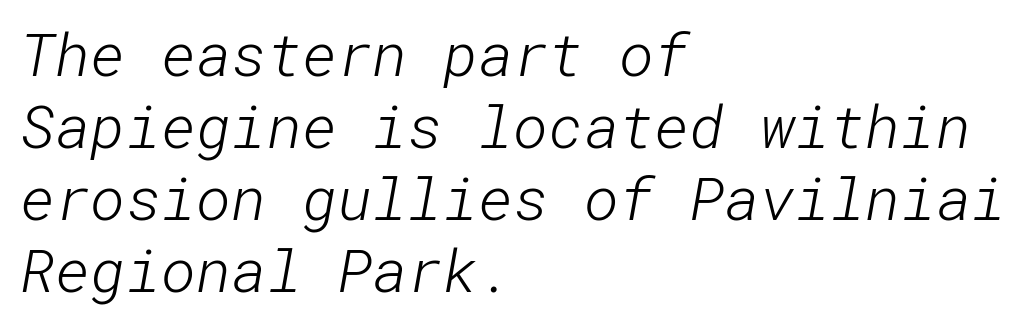
The image shows 60 px light sans-serif type; set left-aligned, line spacing 1.2x, normal letter spacing, not underlined; low stroke contrast and a medium x-height.
